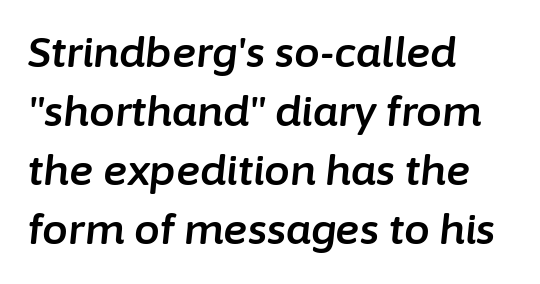
The passage shown is typed in a proportional face where columns would drift. Line beginnings align vertically; line endings do not. Type without underlining. Regarding leading, the lines here are spaced in the standard way. The specimen reads as italic at a glance.
